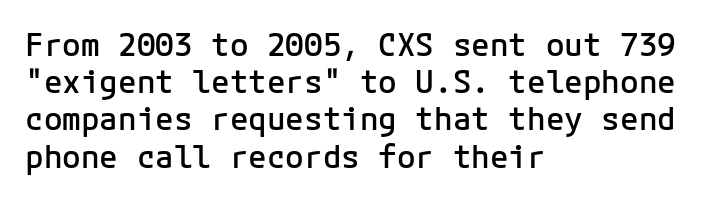
Q: Is the text bold? A: Semi-bold.
Q: Is the text italic (slanted)? A: No, it is upright.
Q: Is the typeface a serif or a sans-serif typeface? A: Sans-serif.
Q: Is the text underlined? A: No.
Q: How is the paragraph aligned? A: Left-aligned.
Q: Is the spacing between letters normal or unusually wide? A: Normal.
Q: Width (condensed, normal, or wide)? A: Normal.
Q: Stroke contrast? A: Low.
Q: x-height? A: Medium.
Q: Monospaced? A: Yes.
